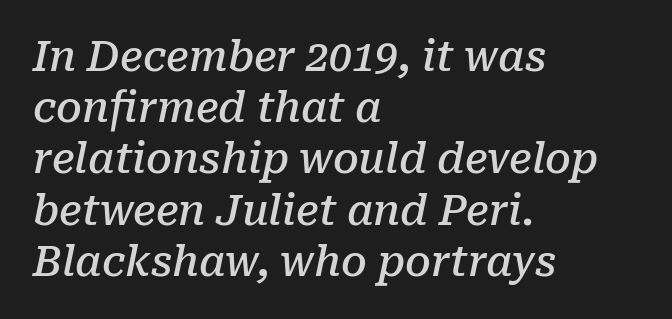
The image shows 41 px semibold serif type, italic (leaning right); set left-aligned, normal line spacing (1.25x), normal letter spacing, not underlined; low stroke contrast and a medium x-height.
